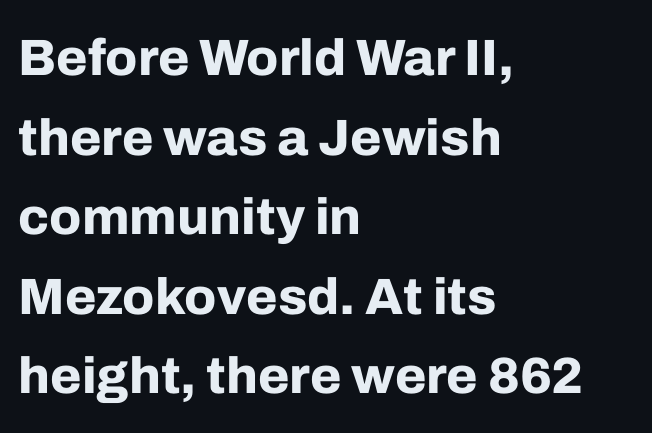
Looks like regular typesetting: each glyph gets only the width it needs. The text was rendered using a sans face with plain stroke endings. These lines sit exactly where default settings would place them. The space directly below the letters is spotless. Line beginnings align vertically; line endings do not. These words are printed bold, with thick strokes throughout.
